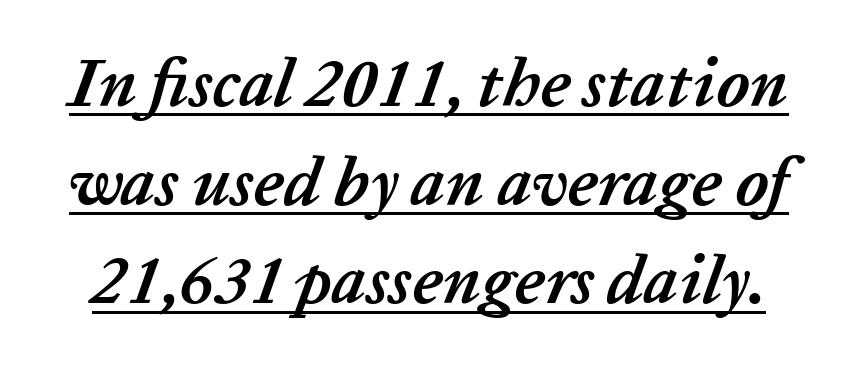
These characters rest on top of a visible drawn line. This is heavy type, rendered in bold. This sample has the flowing, uneven cadence of proportional lettering. How are the letters spaced? Ordinarily, with no added tracking.
